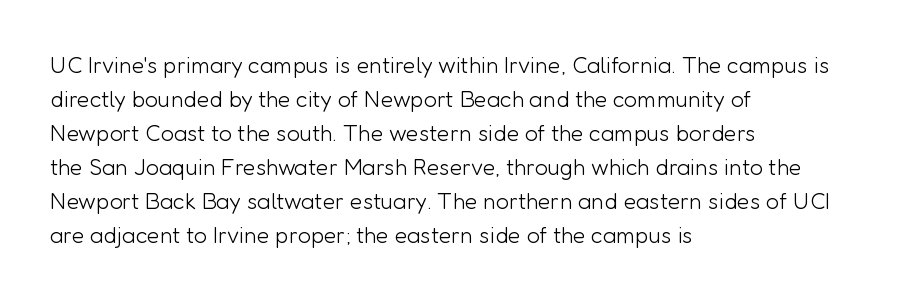
Q: Is the text bold? A: No.
Q: Is the text italic (slanted)? A: No, it is upright.
Q: Is the text underlined? A: No.
Q: How is the paragraph aligned? A: Left-aligned.
Q: Is the spacing between letters normal or unusually wide? A: Normal.
Q: Is the spacing between lines tight, normal or loose? A: Normal.
